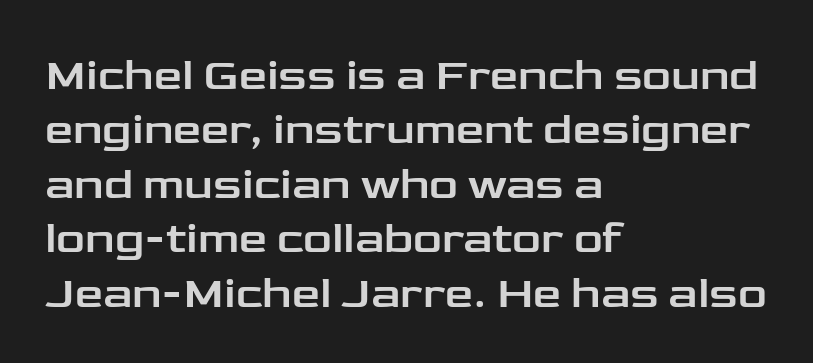
The image shows 45 px wide sans-serif type, upright; set left-aligned, line spacing 1.21x, normal letter spacing, not underlined; low stroke contrast and a medium x-height.
